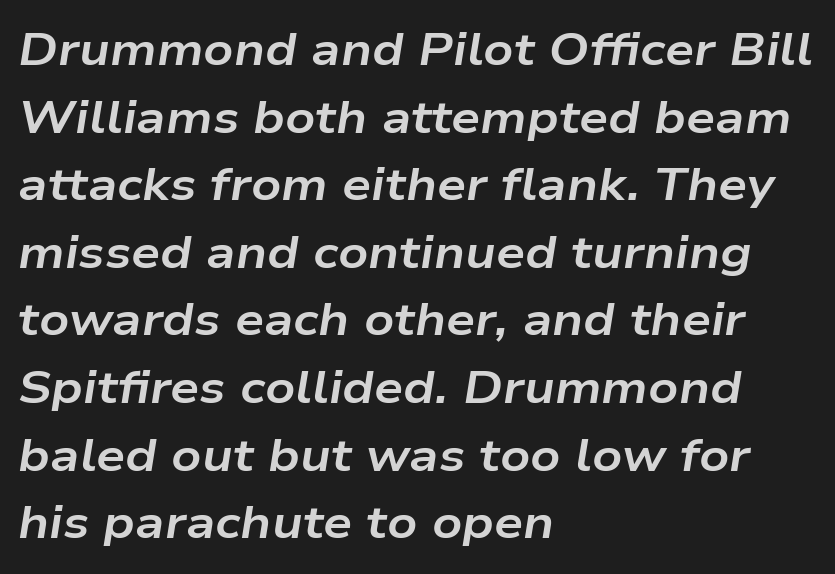
These lines were composed using italics. The tracking reads as untouched default to a designer's eye. Looks like regular typesetting: each glyph gets only the width it needs. What's the leading like? Ordinary, nothing unusual. Only glyphs here, with clear space below each row.
